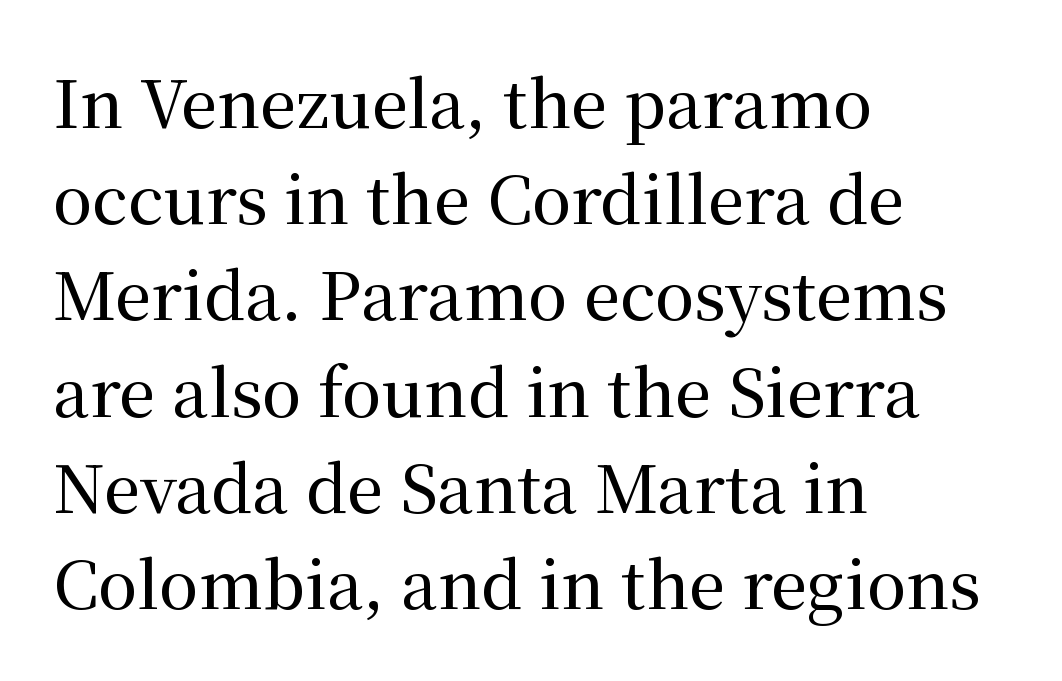
{"serif": "yes", "italic": "no", "width": "normal", "stroke_contrast": "medium", "x_height": "medium", "monospaced": "no", "underline": "no", "align": "left", "line_spacing": "normal", "line_spacing_ratio": 1.48, "letter_spacing": "normal", "letter_spacing_em": 0.0, "glyph_px": 65}
